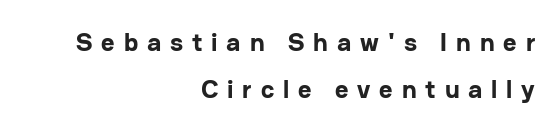
Style check: upright. Glyph-to-glyph distance is far greater than everyday printed text. The rag falls on the left side of this text block. The specimen omits any rule beneath the text block's lines. The strokes are fattened all the way to bold.
